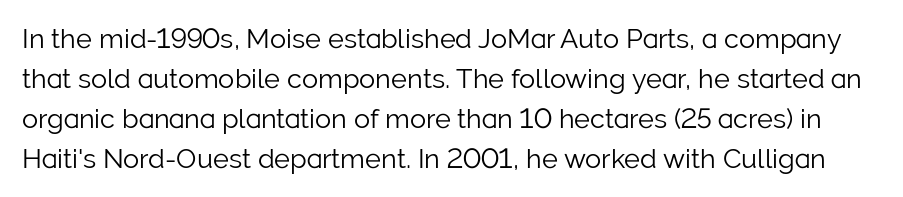
{"italic": "no", "bold": "no", "underline": "no", "line_spacing": "normal", "line_spacing_ratio": 1.48, "letter_spacing": "normal", "letter_spacing_em": 0.0, "glyph_px": 27}
